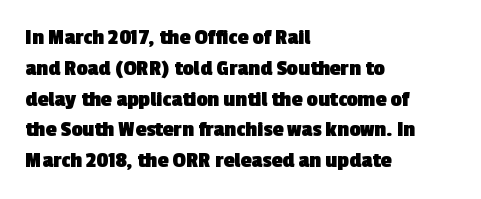
Q: Is the text bold? A: Yes.
Q: Is the text underlined? A: No.
Q: How is the paragraph aligned? A: Left-aligned.
Q: Is the spacing between letters normal or unusually wide? A: Normal.
Q: Is the spacing between lines tight, normal or loose? A: Normal.
